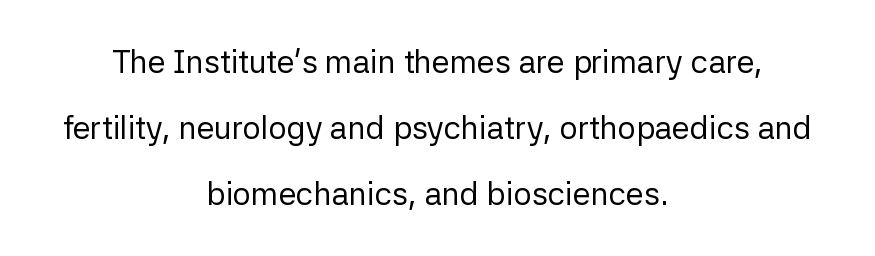
Q: Is the text bold? A: No.
Q: Is the text italic (slanted)? A: No, it is upright.
Q: Is the typeface a serif or a sans-serif typeface? A: Sans-serif.
Q: Is the text underlined? A: No.
Q: How is the paragraph aligned? A: Centered.
Q: Is the spacing between letters normal or unusually wide? A: Normal.
Q: Is the spacing between lines tight, normal or loose? A: Loose.
Q: Width (condensed, normal, or wide)? A: Normal.
Q: Stroke contrast? A: Low.
Q: x-height? A: Medium.
Q: Monospaced? A: No.
